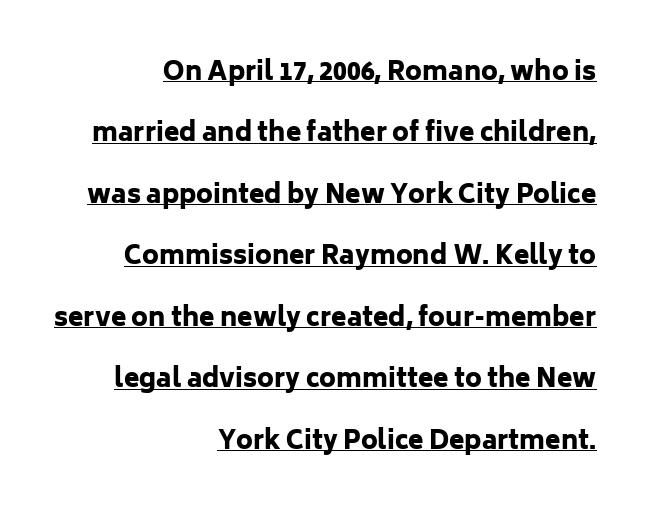
Q: Is the text bold? A: Yes.
Q: Is the text italic (slanted)? A: No, it is upright.
Q: Is the text underlined? A: Yes.
Q: How is the paragraph aligned? A: Right-aligned.
Q: Is the spacing between letters normal or unusually wide? A: Normal.
Q: Is the spacing between lines tight, normal or loose? A: Loose.
